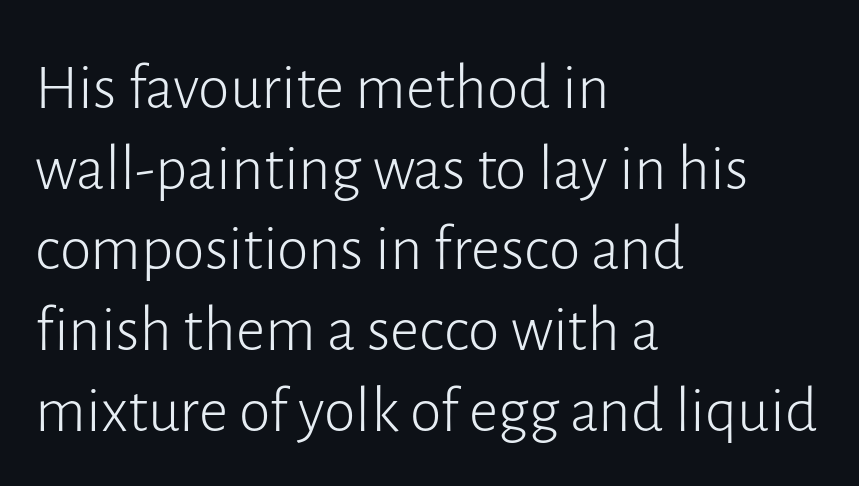
Q: Is the text bold? A: No.
Q: Is the text italic (slanted)? A: No, it is upright.
Q: Is the typeface a serif or a sans-serif typeface? A: Sans-serif.
Q: Is the text underlined? A: No.
Q: How is the paragraph aligned? A: Left-aligned.
Q: Is the spacing between letters normal or unusually wide? A: Normal.
Q: Is the spacing between lines tight, normal or loose? A: Normal.
Q: Width (condensed, normal, or wide)? A: Normal.
Q: Stroke contrast? A: Low.
Q: x-height? A: Medium.
Q: Monospaced? A: No.
